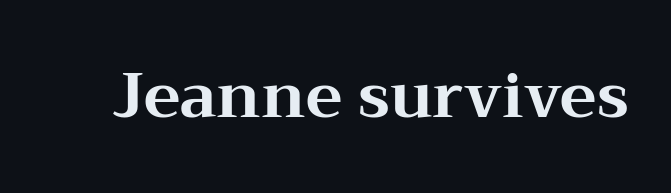
Q: Is the text bold? A: Yes.
Q: Is the text italic (slanted)? A: No, it is upright.
Q: Is the typeface a serif or a sans-serif typeface? A: Serif.
Q: Is the text underlined? A: No.
Q: Is the spacing between letters normal or unusually wide? A: Normal.
Q: Width (condensed, normal, or wide)? A: Wide.
Q: Stroke contrast? A: Medium.
Q: x-height? A: Medium.
Q: Monospaced? A: No.
